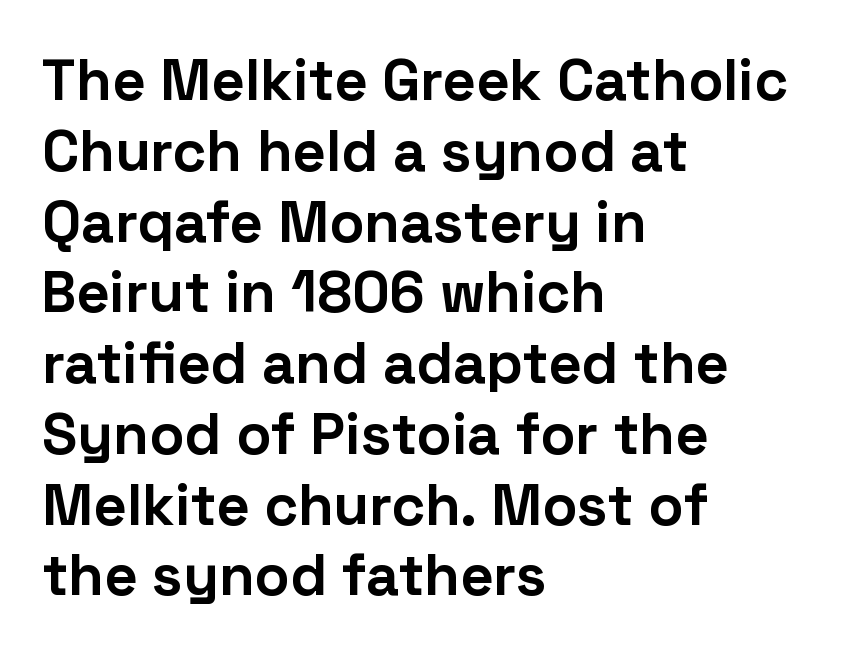
The area under the type is left untouched. In CSS terms this would be text-align: left. Its strokes are broad and dark, the hallmark of bold type. Short note: letters normally spaced. Serif or sans? Sans — the stroke terminals are bare. Character widths vary here, with narrow letters taking less room than wide ones.
